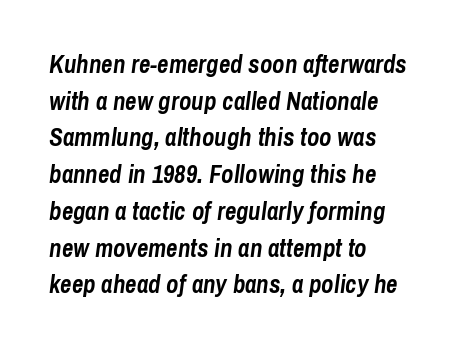
Caption: multi-line text, flush left, ragged right. Typesetter's note: full bold, strokes at maximum text heaviness. These lines sit exactly where default settings would place them. Looking at the ascenders, they clearly lean. Has an underline been added? It has not. The horizontal fit of the characters is conventional and even.
